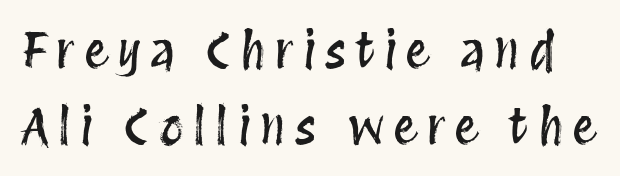
The image shows 49 px condensed type, upright; set normal line spacing (1.55x), not underlined; medium stroke contrast and a large x-height.
